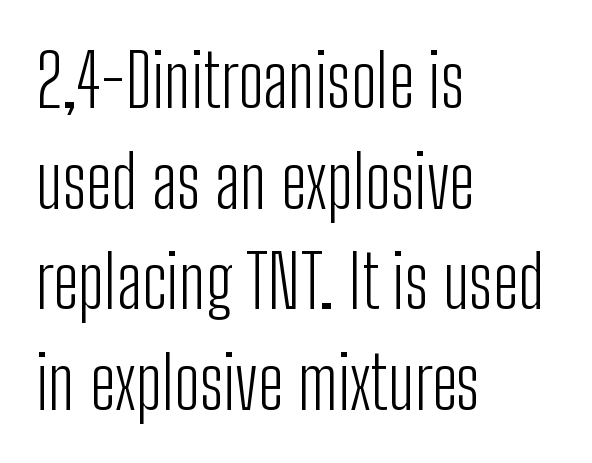
Q: Is the text bold? A: No.
Q: Is the text italic (slanted)? A: No, it is upright.
Q: Is the typeface a serif or a sans-serif typeface? A: Sans-serif.
Q: Is the text underlined? A: No.
Q: How is the paragraph aligned? A: Left-aligned.
Q: Is the spacing between letters normal or unusually wide? A: Normal.
Q: Is the spacing between lines tight, normal or loose? A: Normal.
Q: Width (condensed, normal, or wide)? A: Condensed.
Q: Stroke contrast? A: Low.
Q: x-height? A: Medium.
Q: Monospaced? A: No.
